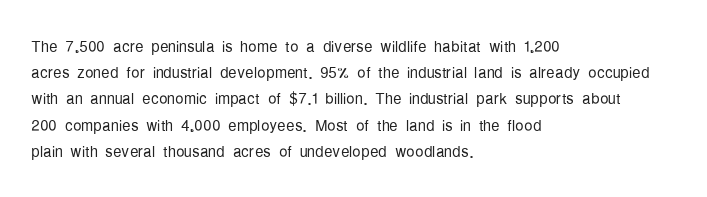
Q: Is the text bold? A: No.
Q: Is the text italic (slanted)? A: No, it is upright.
Q: Is the text underlined? A: No.
Q: How is the paragraph aligned? A: Left-aligned.
Q: Is the spacing between letters normal or unusually wide? A: Normal.
Q: Is the spacing between lines tight, normal or loose? A: Normal.
